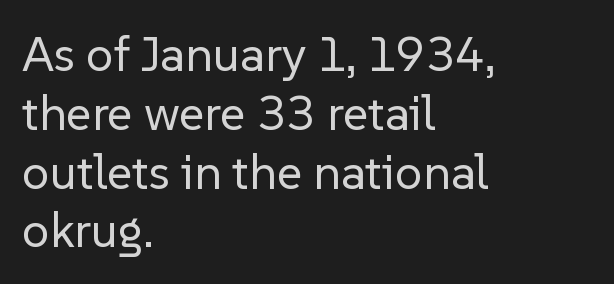
Each letter's strokes conclude bluntly, with no projecting serifs. This rendering leaves character spacing at its baseline value. You can tell it's not italic because the verticals are truly vertical. This sample is left-justified, so line endings fall wherever the words run out. Vertical stems look standard width or narrower in stroke.
